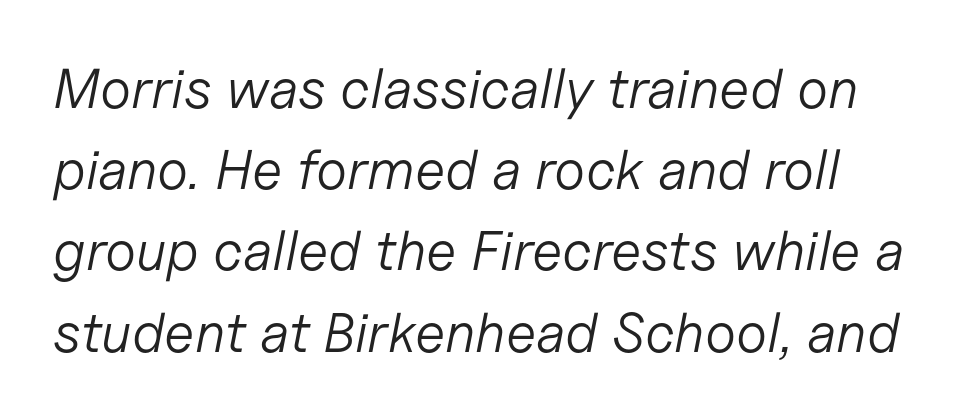
This sample keeps an unexceptional amount of space between lines. Is the stroke heavy? The answer is a plain regular-or-lighter. Between one letter and the next there's only the usual sliver of space. Descender tails drop into unmarked territory. The font's italic variant was chosen for this text.
